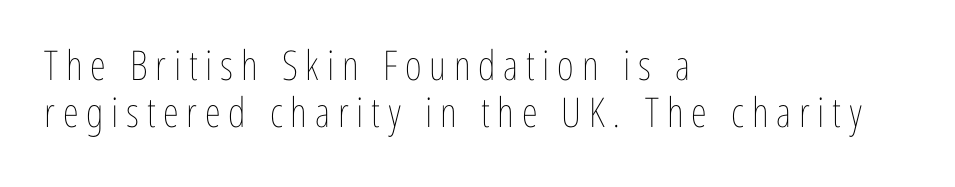
Q: Is the text bold? A: No.
Q: Is the text italic (slanted)? A: No, it is upright.
Q: Is the text underlined? A: No.
Q: How is the paragraph aligned? A: Left-aligned.
Q: Is the spacing between lines tight, normal or loose? A: Tight.
Q: Width (condensed, normal, or wide)? A: Condensed.
Q: Stroke contrast? A: Low.
Q: x-height? A: Medium.
Q: Monospaced? A: No.
